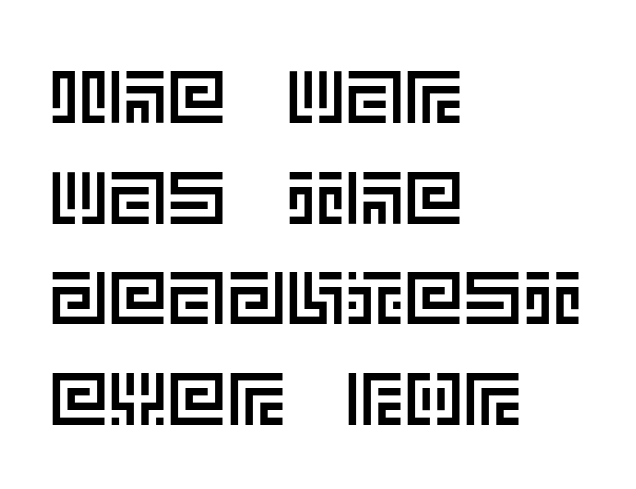
{"italic": "no", "width": "normal", "x_height": "large", "underline": "no", "align": "left", "line_spacing": "normal", "line_spacing_ratio": 1.36, "letter_spacing": "normal", "letter_spacing_em": 0.0, "glyph_px": 74}
